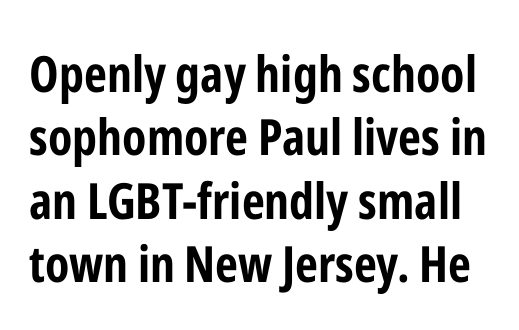
{"serif": "no", "italic": "no", "bold": "yes", "weight": "bold", "width": "condensed", "stroke_contrast": "low", "x_height": "medium", "monospaced": "no", "underline": "no", "line_spacing": "normal", "line_spacing_ratio": 1.27, "letter_spacing": "normal", "letter_spacing_em": 0.0, "glyph_px": 50}
